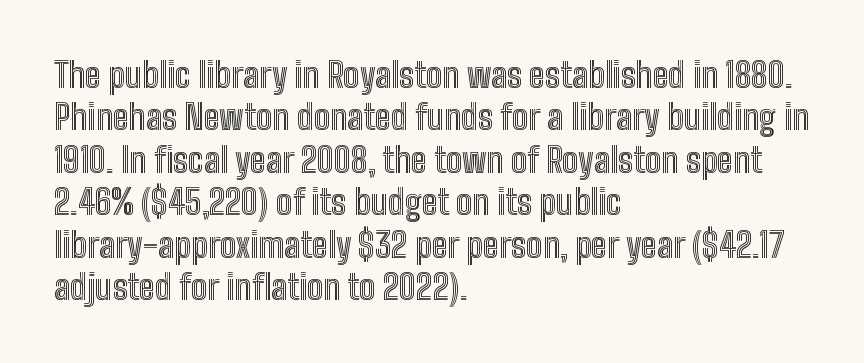
The image shows 34 px condensed type, upright; set left-aligned, normal line spacing (1.25x), normal letter spacing, not underlined; a medium x-height.
